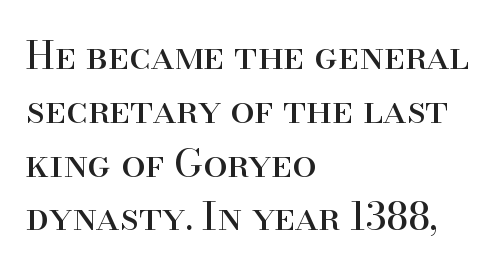
{"serif": "yes", "italic": "no", "bold": "no", "weight": "regular", "width": "normal", "stroke_contrast": "high", "x_height": "small", "monospaced": "no", "underline": "no", "align": "left", "line_spacing": "normal", "line_spacing_ratio": 1.38, "letter_spacing": "normal", "letter_spacing_em": 0.0, "glyph_px": 39}
